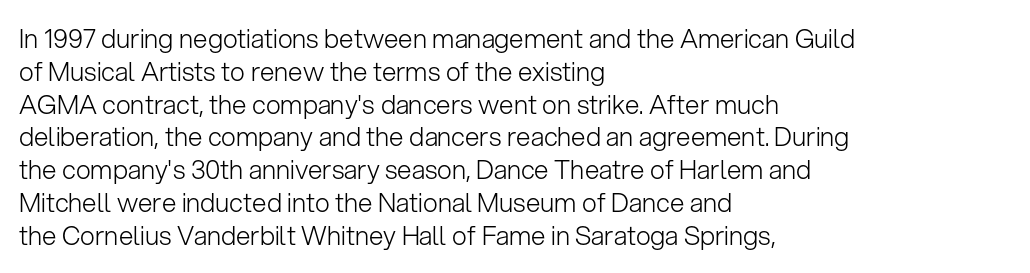
{"italic": "no", "bold": "no", "underline": "no", "align": "left", "line_spacing": "normal", "line_spacing_ratio": 1.26, "letter_spacing": "normal", "letter_spacing_em": 0.0, "glyph_px": 26}
